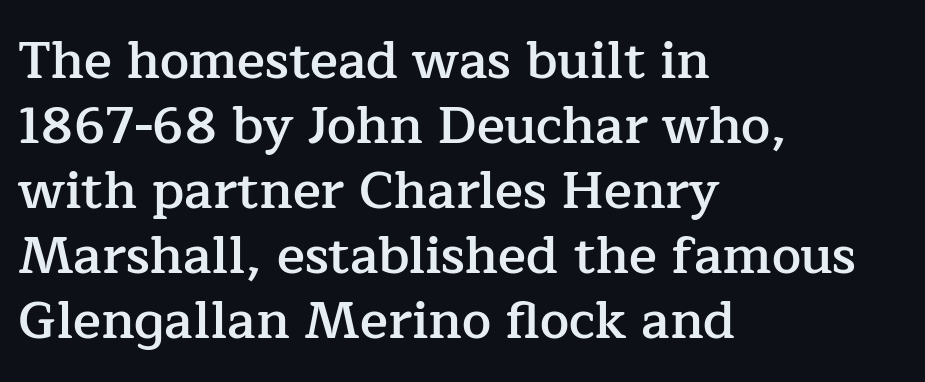
Q: Is the text bold? A: Semi-bold.
Q: Is the text italic (slanted)? A: No, it is upright.
Q: Is the typeface a serif or a sans-serif typeface? A: Serif.
Q: Is the text underlined? A: No.
Q: How is the paragraph aligned? A: Left-aligned.
Q: Is the spacing between letters normal or unusually wide? A: Normal.
Q: Is the spacing between lines tight, normal or loose? A: Normal.
Q: Width (condensed, normal, or wide)? A: Normal.
Q: Stroke contrast? A: Low.
Q: x-height? A: Medium.
Q: Monospaced? A: No.
